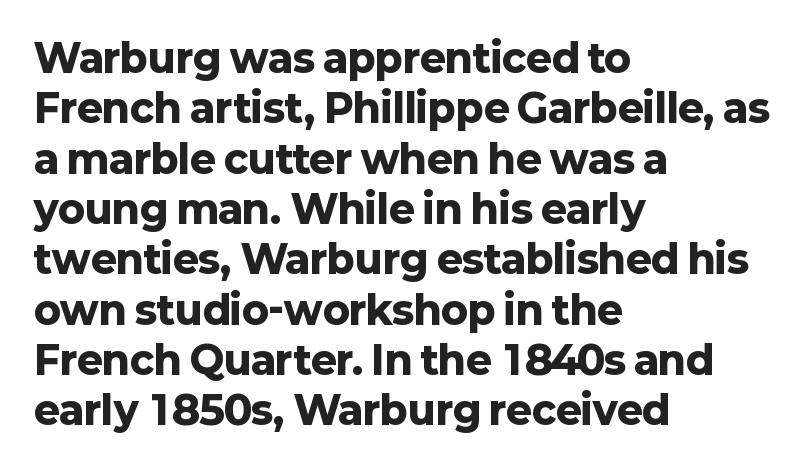
Q: Is the text bold? A: Yes.
Q: Is the text italic (slanted)? A: No, it is upright.
Q: Is the typeface a serif or a sans-serif typeface? A: Sans-serif.
Q: Is the text underlined? A: No.
Q: How is the paragraph aligned? A: Left-aligned.
Q: Is the spacing between letters normal or unusually wide? A: Normal.
Q: Is the spacing between lines tight, normal or loose? A: Normal.
Q: Width (condensed, normal, or wide)? A: Normal.
Q: Stroke contrast? A: Low.
Q: x-height? A: Medium.
Q: Monospaced? A: No.
